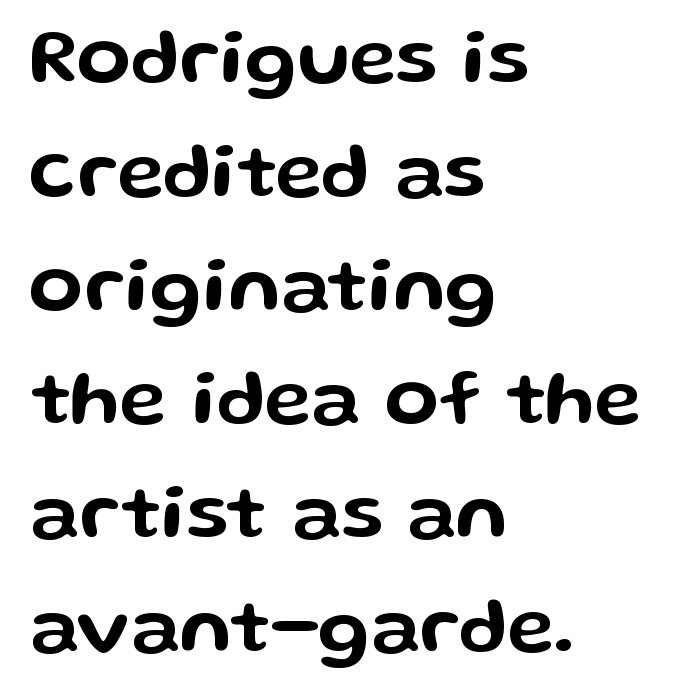
Line spacing here is normal. The space directly below the letters is spotless. Characters remain perfectly vertical along every line. The letters advance in unequal steps, a hallmark of proportional type. Glyph-to-glyph distance matches everyday printed text.
